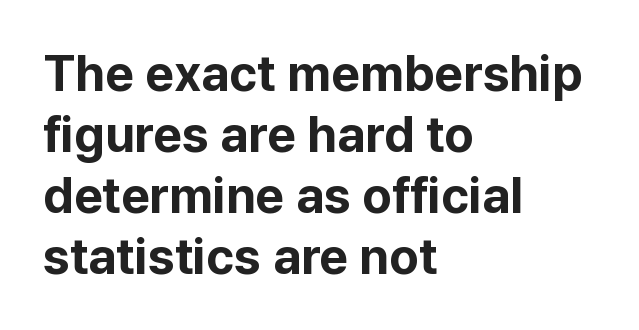
The image shows 50 px bold sans-serif type, upright; set left-aligned, line spacing 1.22x, normal letter spacing, not underlined; low stroke contrast and a medium x-height.
